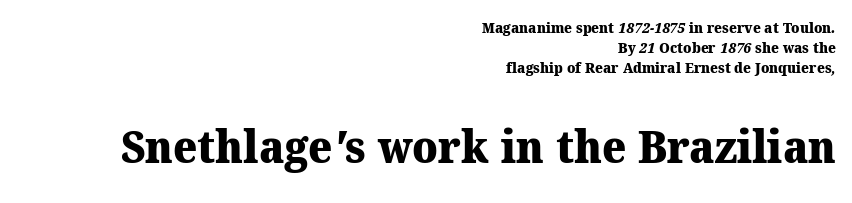
Spacing between characters is what you'd get straight out of the box. A student would notice the bottom passage is typeset larger than what precedes it. Check the space under the baseline: it is left empty. Old-style or modern, the face here clearly has serifs. Varying glyph widths throughout — classic text-font behaviour. Evenly set lines give the paragraph a standard silhouette.
